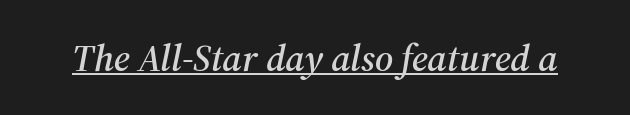
{"serif": "yes", "italic": "yes", "lean": "right", "slant_degrees": 12, "width": "normal", "stroke_contrast": "medium", "x_height": "medium", "monospaced": "no", "underline": "yes", "letter_spacing": "normal", "letter_spacing_em": 0.0, "glyph_px": 38}
